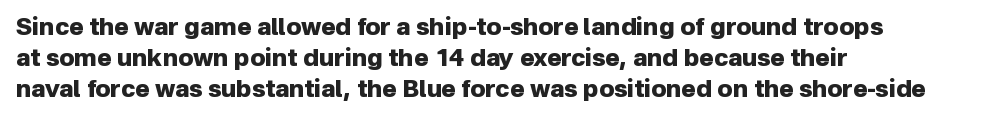
Every letter is thick-stroked: bold, no question. Line starts are locked; line ends wander. What's the leading like? Ordinary, nothing unusual. Glance below the letters and you will spot only blank space.
